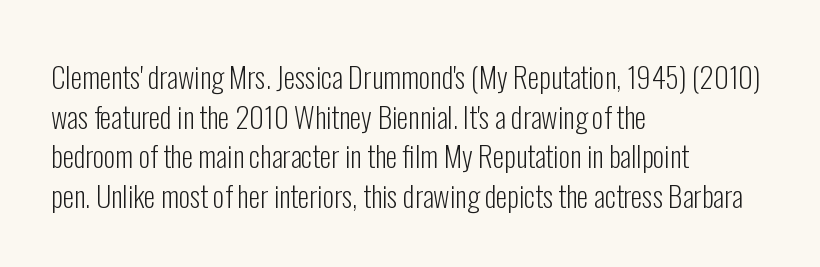
{"serif": "no", "italic": "no", "bold": "no", "weight": "light", "width": "condensed", "stroke_contrast": "low", "x_height": "medium", "monospaced": "no", "underline": "no", "align": "left", "line_spacing": "normal", "line_spacing_ratio": 1.37, "letter_spacing": "normal", "letter_spacing_em": 0.0, "glyph_px": 29}
